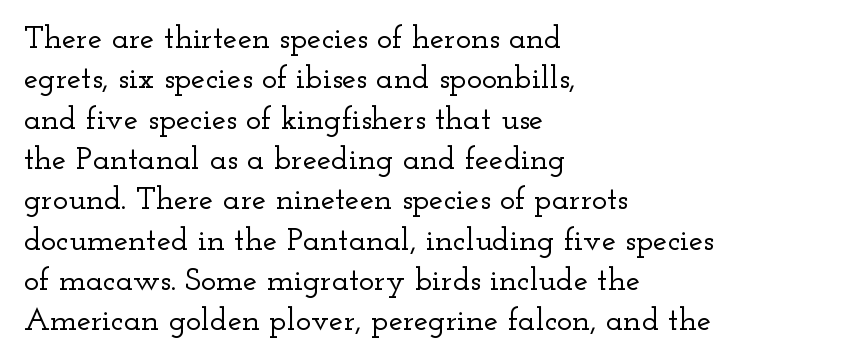
Lines of text with bare space underneath. Caption: standard tracking, unaltered. The passage shown is typed in a proportional face where columns would drift. Summary of vertical rhythm: regular, with standard interline spacing. The letters stand upright; this is a roman face. Horizontally, the lines are justified to the leading edge only.
